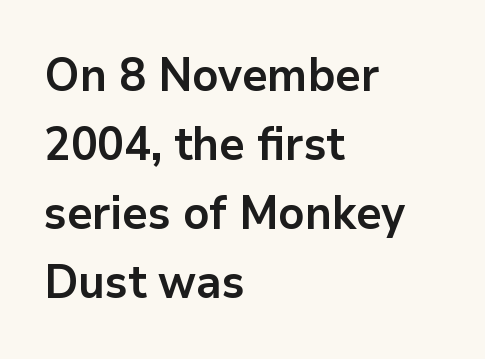
The image shows 46 px bold sans-serif type, upright; set left-aligned, normal line spacing (1.5x), normal letter spacing, not underlined; low stroke contrast and a medium x-height.
